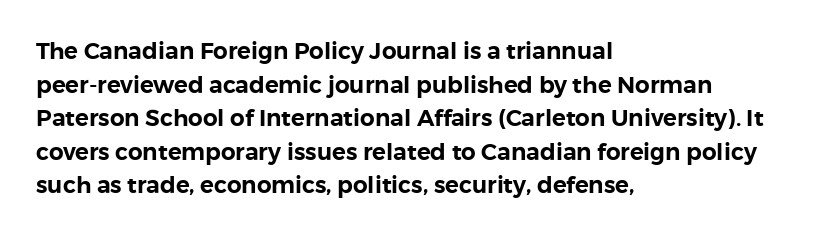
The image shows 23 px text type, upright; set left-aligned, normal line spacing (1.46x), normal letter spacing, not underlined.
